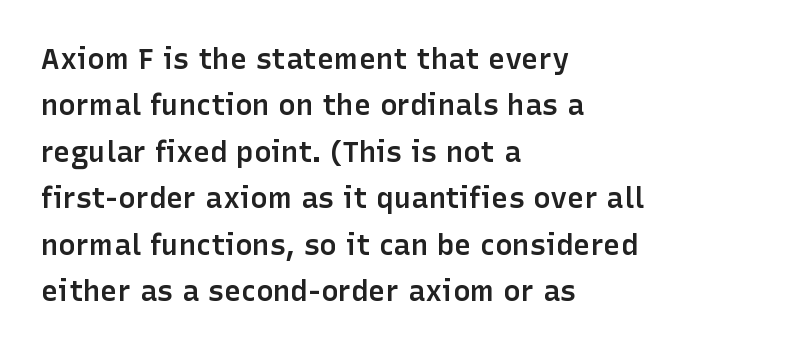
The image shows 29 px semibold sans-serif type, upright; set left-aligned, normal line spacing (1.6x), normal letter spacing, not underlined; low stroke contrast and a medium x-height.
